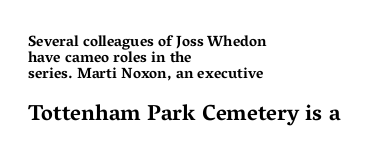
The image shows 22 px bold type, upright; set left-aligned, tight line spacing (1.07x), normal letter spacing, not underlined; the second (bottom) block is 1.47x larger.
